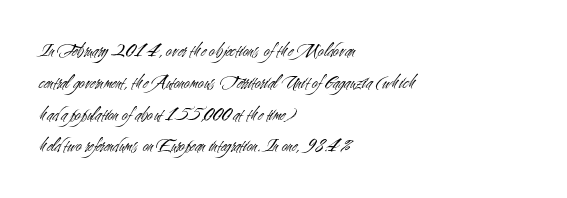
Q: Is the text bold? A: No.
Q: Is the text italic (slanted)? A: Yes.
Q: Is the text underlined? A: No.
Q: How is the paragraph aligned? A: Left-aligned.
Q: Is the spacing between letters normal or unusually wide? A: Normal.
Q: Is the spacing between lines tight, normal or loose? A: Normal.
